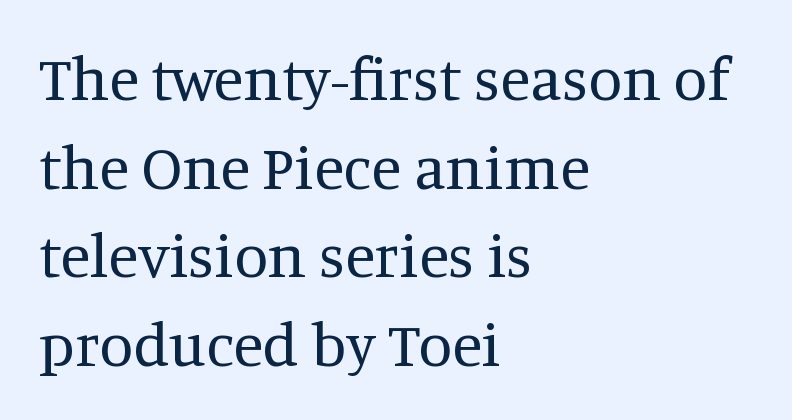
{"serif": "yes", "italic": "no", "bold": "no", "weight": "regular", "width": "normal", "stroke_contrast": "medium", "x_height": "large", "monospaced": "no", "underline": "no", "align": "left", "line_spacing": "normal", "line_spacing_ratio": 1.43, "letter_spacing": "normal", "letter_spacing_em": 0.0, "glyph_px": 62}
